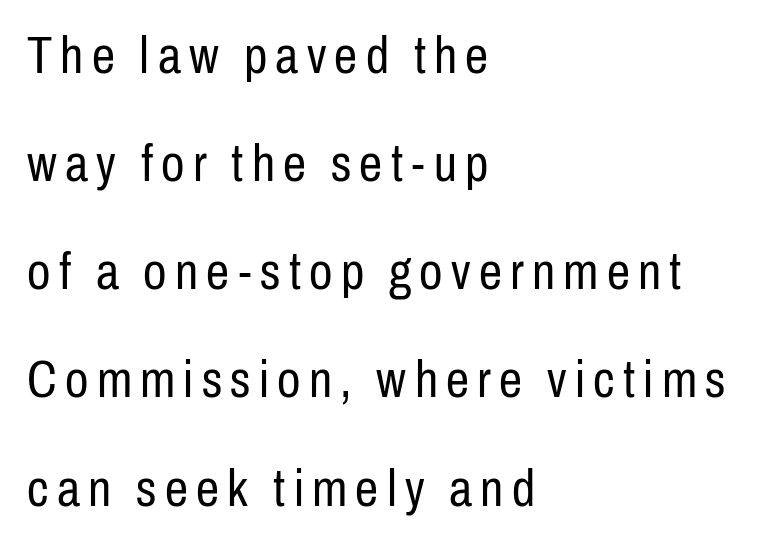
The image shows 52 px regular-weight, condensed sans-serif type, upright; set left-aligned, loose line spacing (2.08x), not underlined; low stroke contrast and a medium x-height.
